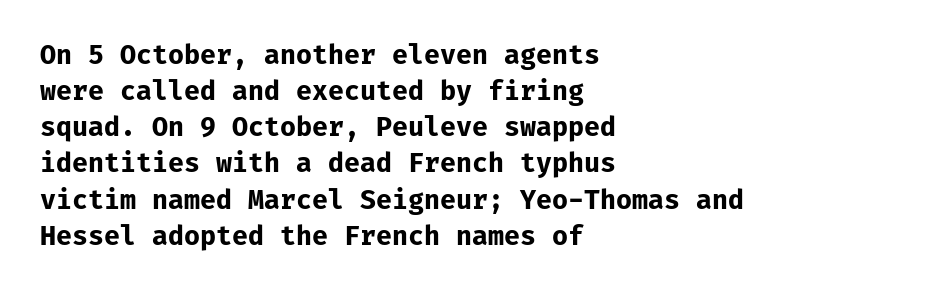
Clear beneath every line of the passage. The typography opts for an upright posture over an oblique one. Evenly set lines give the paragraph a standard silhouette. Standard letterfit; no display-style spreading of the glyphs. The compositor pushed each line to the left boundary.
